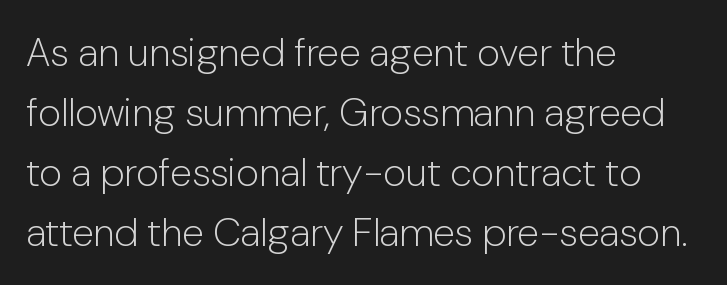
Q: Is the text bold? A: No.
Q: Is the text italic (slanted)? A: No, it is upright.
Q: Is the typeface a serif or a sans-serif typeface? A: Sans-serif.
Q: Is the text underlined? A: No.
Q: How is the paragraph aligned? A: Left-aligned.
Q: Is the spacing between letters normal or unusually wide? A: Normal.
Q: Is the spacing between lines tight, normal or loose? A: Normal.
Q: Width (condensed, normal, or wide)? A: Normal.
Q: Stroke contrast? A: Low.
Q: x-height? A: Medium.
Q: Monospaced? A: No.
